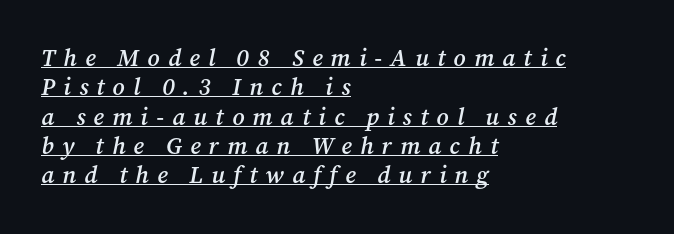
Q: Is the text bold? A: Semi-bold.
Q: Is the text italic (slanted)? A: Yes, it leans right by about 12 degrees.
Q: Is the text underlined? A: Yes.
Q: How is the paragraph aligned? A: Left-aligned.
Q: Is the spacing between letters normal or unusually wide? A: Unusually wide.
